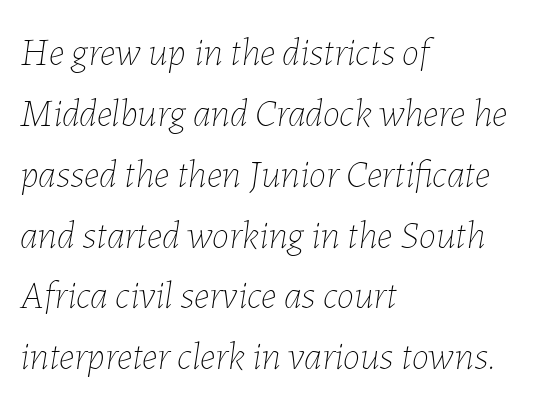
The image shows 39 px thin type, italic (leaning right); set left-aligned, normal line spacing (1.56x), normal letter spacing, not underlined; low stroke contrast and a medium x-height.
